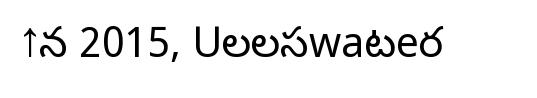
Q: Is the text bold? A: No.
Q: Is the text italic (slanted)? A: No, it is upright.
Q: Is the typeface a serif or a sans-serif typeface? A: Sans-serif.
Q: Is the text underlined? A: No.
Q: Is the spacing between letters normal or unusually wide? A: Normal.
Q: Width (condensed, normal, or wide)? A: Normal.
Q: Stroke contrast? A: Low.
Q: x-height? A: Medium.
Q: Monospaced? A: No.
